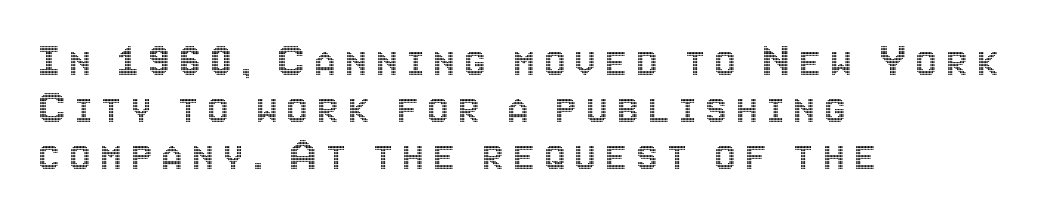
Q: Is the text italic (slanted)? A: No, it is upright.
Q: Is the text underlined? A: No.
Q: How is the paragraph aligned? A: Left-aligned.
Q: Is the spacing between lines tight, normal or loose? A: Tight.
Q: Width (condensed, normal, or wide)? A: Condensed.
Q: x-height? A: Large.
Q: Monospaced? A: No.
